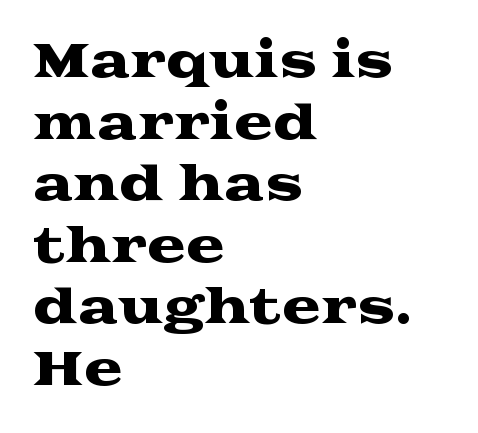
Line starts are locked; line ends wander. These lines are composed in type with serifs. Nobody drew a line under any word here. The rendering uses natural spacing where letterforms have individual widths.
